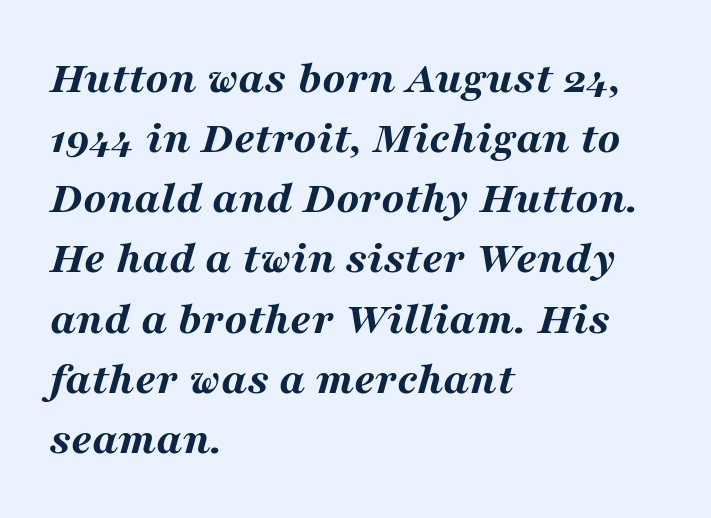
A student would call this left alignment; a typographer would say flush left, rag right. Does the leading feel generous? No, just average. Quick note: underline off. There is no visible air inserted between adjacent glyphs.
